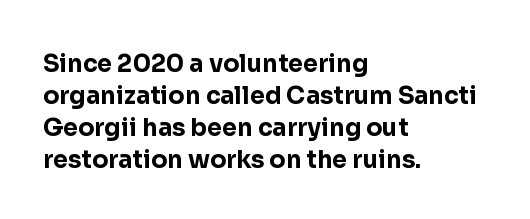
Q: Is the text bold? A: Yes.
Q: Is the text italic (slanted)? A: No, it is upright.
Q: Is the text underlined? A: No.
Q: How is the paragraph aligned? A: Left-aligned.
Q: Is the spacing between letters normal or unusually wide? A: Normal.
Q: Is the spacing between lines tight, normal or loose? A: Normal.
